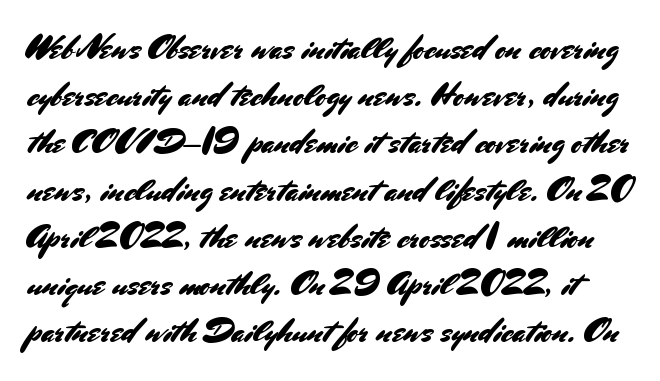
The image shows 33 px sans-serif type; set normal line spacing (1.43x), normal letter spacing, not underlined; medium stroke contrast and a small x-height.
